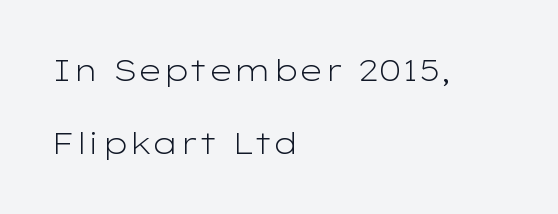
Horizontal alignment here is leftward, the default for most running prose. The cut favours lightness, reaching ordinary text weight at its darkest. Proportional: the letters do not fall into vertical columns. No extra tracking has been applied to these lines. Honestly, there is no underline to notice here at all. Letterform terminals end flat and unadorned throughout the passage.
